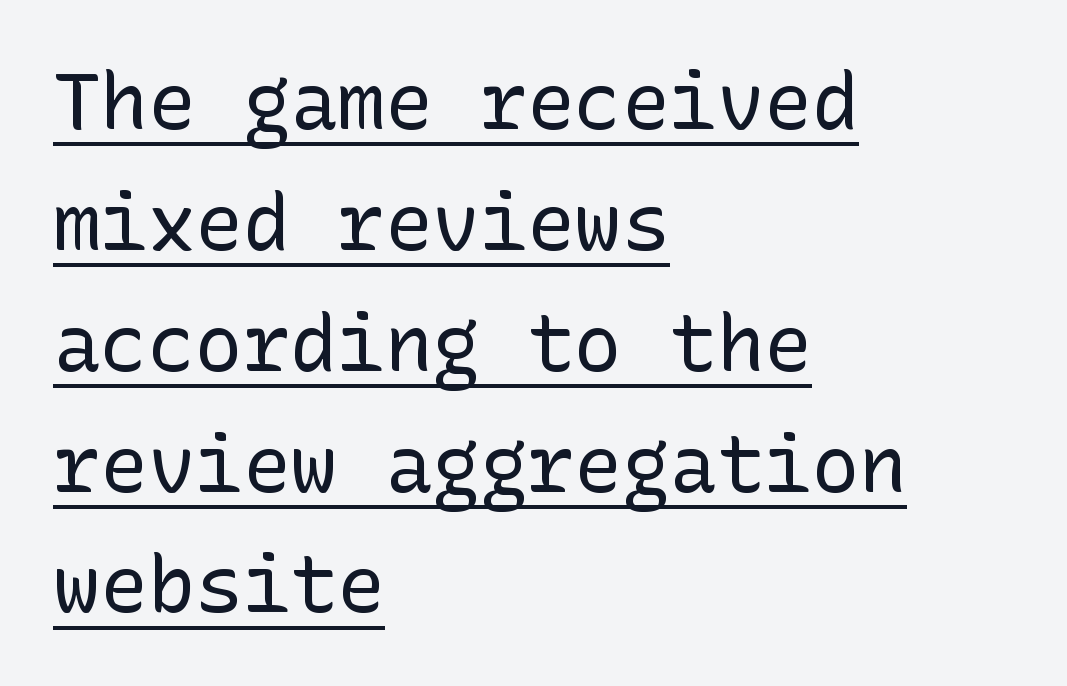
{"serif": "no", "italic": "no", "bold": "no", "weight": "regular", "width": "normal", "stroke_contrast": "low", "x_height": "medium", "underline": "yes", "align": "left", "line_spacing": "normal", "line_spacing_ratio": 1.53, "letter_spacing": "normal", "letter_spacing_em": 0.0, "glyph_px": 79}
